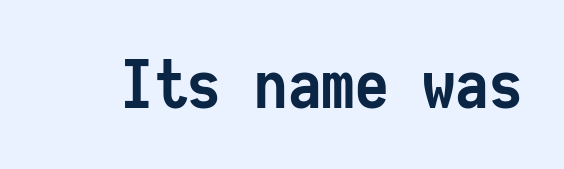
Q: Is the text bold? A: Yes.
Q: Is the text italic (slanted)? A: No, it is upright.
Q: Is the typeface a serif or a sans-serif typeface? A: Sans-serif.
Q: Is the text underlined? A: No.
Q: Is the spacing between letters normal or unusually wide? A: Normal.
Q: Width (condensed, normal, or wide)? A: Condensed.
Q: Stroke contrast? A: Low.
Q: x-height? A: Medium.
Q: Monospaced? A: Yes.
